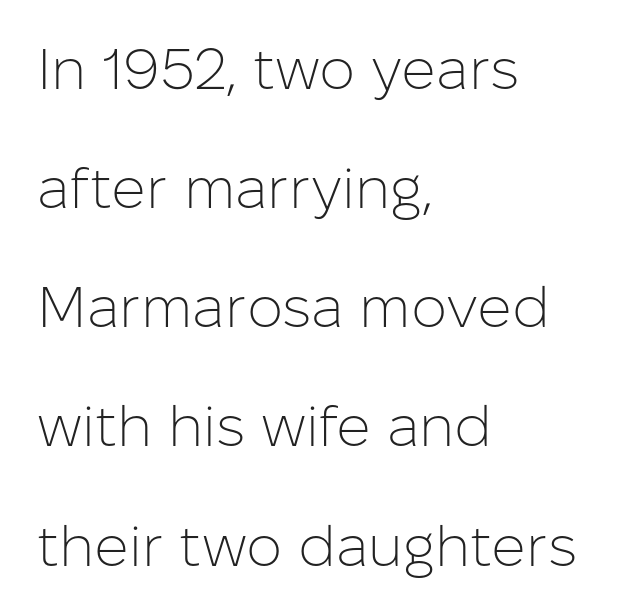
The image shows 57 px light sans-serif type, upright; set left-aligned, loose line spacing (2.09x), normal letter spacing, not underlined; low stroke contrast and a medium x-height.
